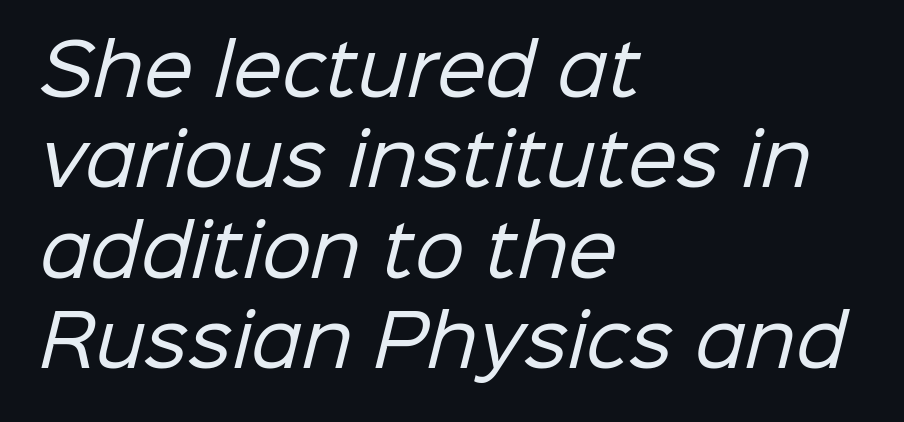
{"serif": "no", "bold": "no", "weight": "regular", "width": "normal", "stroke_contrast": "low", "x_height": "medium", "monospaced": "no", "underline": "no", "align": "left", "line_spacing": "normal", "line_spacing_ratio": 1.29, "letter_spacing": "normal", "letter_spacing_em": 0.0, "glyph_px": 70}
